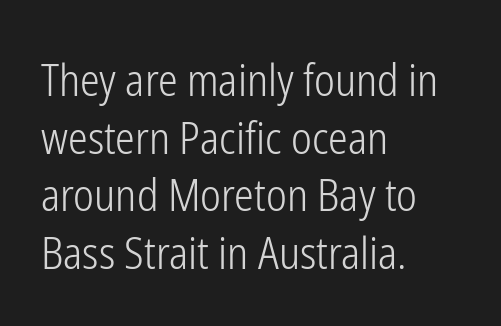
{"serif": "no", "italic": "no", "bold": "no", "weight": "light", "width": "condensed", "stroke_contrast": "low", "x_height": "medium", "monospaced": "no", "underline": "no", "align": "left", "line_spacing": "normal", "line_spacing_ratio": 1.31, "letter_spacing": "normal", "letter_spacing_em": 0.0, "glyph_px": 44}
